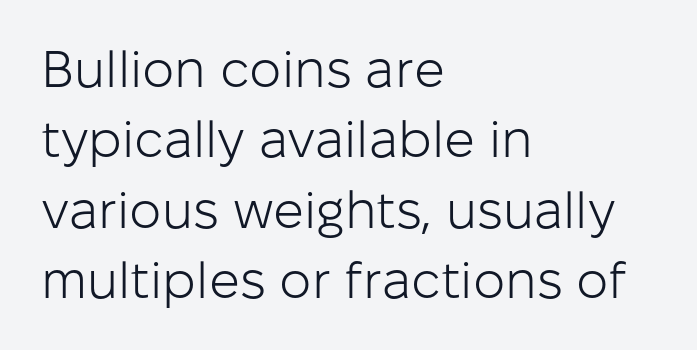
Q: Is the text bold? A: No.
Q: Is the text italic (slanted)? A: No, it is upright.
Q: Is the typeface a serif or a sans-serif typeface? A: Sans-serif.
Q: Is the text underlined? A: No.
Q: How is the paragraph aligned? A: Left-aligned.
Q: Is the spacing between letters normal or unusually wide? A: Normal.
Q: Is the spacing between lines tight, normal or loose? A: Normal.
Q: Width (condensed, normal, or wide)? A: Normal.
Q: Stroke contrast? A: Low.
Q: x-height? A: Medium.
Q: Monospaced? A: No.
